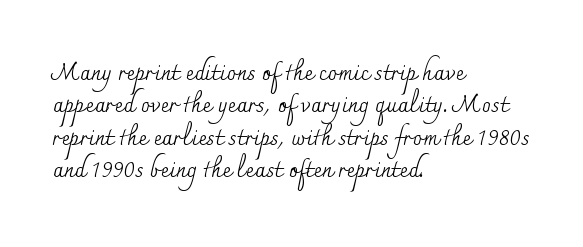
{"bold": "no", "underline": "no", "align": "left", "line_spacing": "normal", "line_spacing_ratio": 1.41, "letter_spacing": "normal", "letter_spacing_em": 0.0, "glyph_px": 23}
